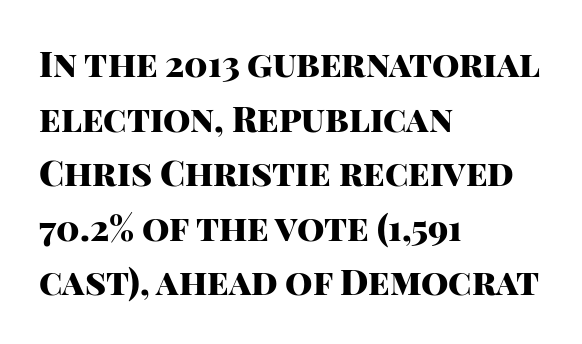
The letters stand straight up with perfectly vertical stems. Notice how the passage keeps a crisp vertical edge on the left only. This sample keeps an unexceptional amount of space between lines. Each glyph is drawn with heavy, bold strokes.
